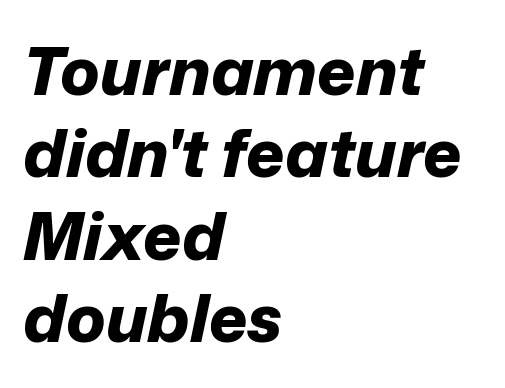
A typesetter would call this leading conventional body-copy spacing. It's the slanting kind of type. The foot of each line stays bare and open. Horizontally, the lines are justified to the leading edge only.
